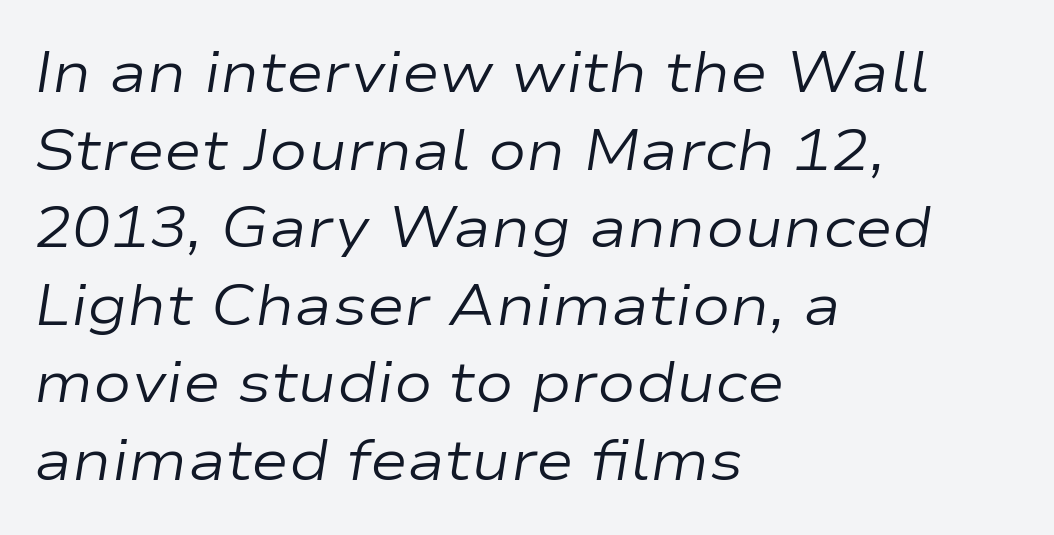
Q: Is the text bold? A: No.
Q: Is the text italic (slanted)? A: Yes, it leans right by about 9 degrees.
Q: Is the text underlined? A: No.
Q: How is the paragraph aligned? A: Left-aligned.
Q: Is the spacing between letters normal or unusually wide? A: Normal.
Q: Is the spacing between lines tight, normal or loose? A: Normal.
Q: Width (condensed, normal, or wide)? A: Wide.
Q: Stroke contrast? A: Low.
Q: x-height? A: Medium.
Q: Monospaced? A: No.
